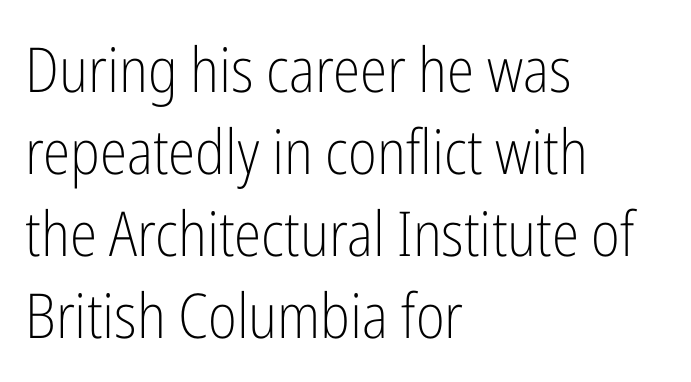
The image shows 62 px light, condensed sans-serif type, upright; set left-aligned, normal line spacing (1.32x), normal letter spacing, not underlined; low stroke contrast and a medium x-height.
